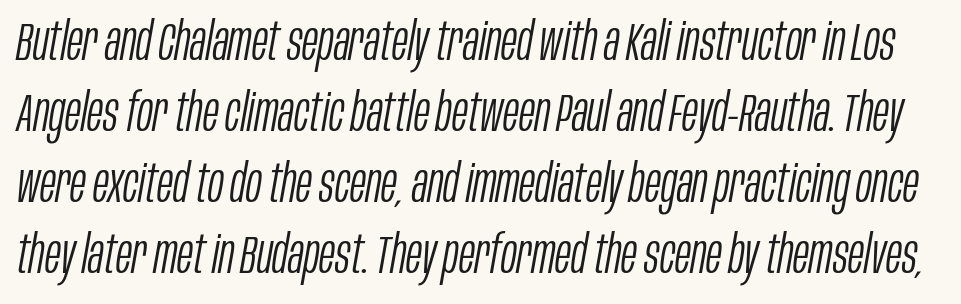
Q: Is the text bold? A: No.
Q: Is the text italic (slanted)? A: Yes, it leans right by about 10 degrees.
Q: Is the text underlined? A: No.
Q: Is the spacing between letters normal or unusually wide? A: Normal.
Q: Is the spacing between lines tight, normal or loose? A: Normal.
Q: Width (condensed, normal, or wide)? A: Condensed.
Q: Stroke contrast? A: Low.
Q: x-height? A: Large.
Q: Monospaced? A: No.
